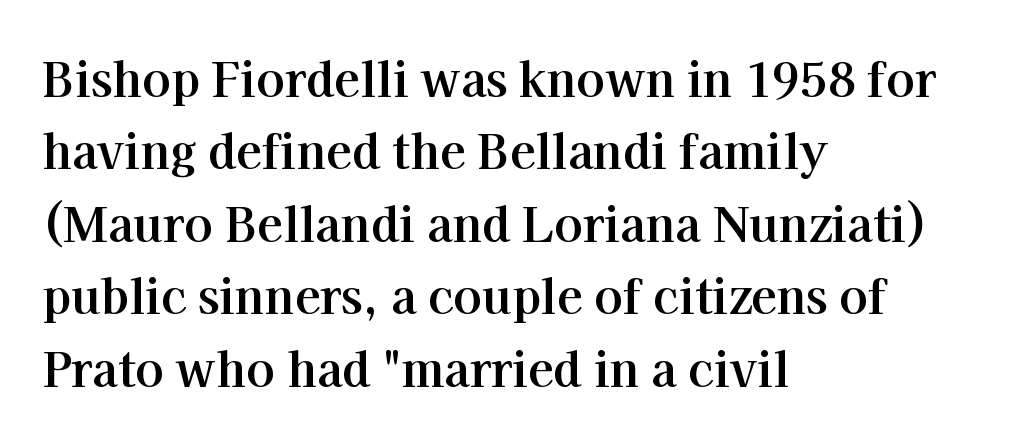
{"serif": "yes", "italic": "no", "bold": "yes", "weight": "bold", "width": "normal", "stroke_contrast": "high", "x_height": "medium", "monospaced": "no", "underline": "no", "align": "left", "line_spacing": "normal", "line_spacing_ratio": 1.54, "letter_spacing": "normal", "letter_spacing_em": 0.0, "glyph_px": 47}
